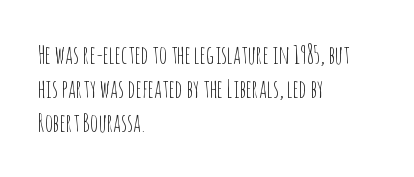
A normal amount of white space separates one row of letters from the next. Honestly, the letter spacing is just normal — you wouldn't notice it. The font's upright variant was chosen for this text. Is this a heavy cut? Hardly; it is regular or lighter. Caption: multi-line text, flush left, ragged right.
